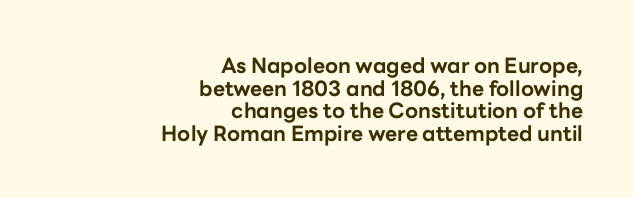
The space directly below the letters is spotless. Leftover space on each line is placed entirely before the opening word. These lines were composed using upright roman letters. No extra tracking has been applied to these lines. Weight: bold. Line spacing here is tight.
